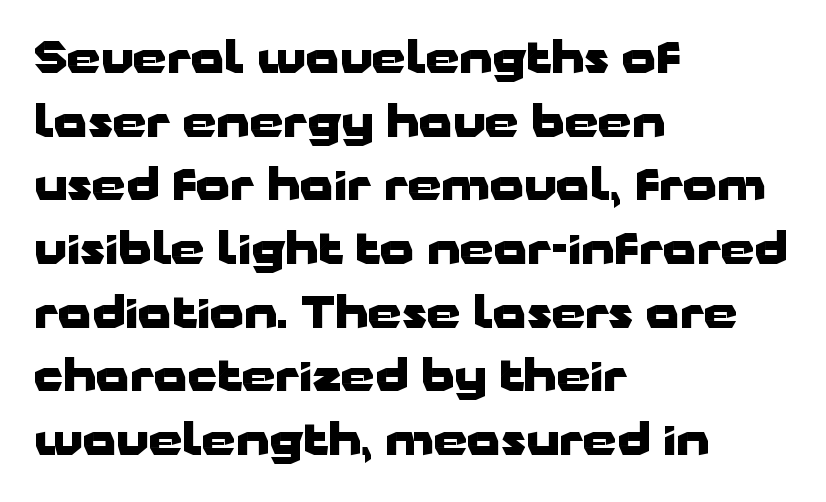
The image shows 43 px heavy, wide sans-serif type, upright; set left-aligned, normal line spacing (1.48x), normal letter spacing, not underlined; low stroke contrast and a medium x-height.
